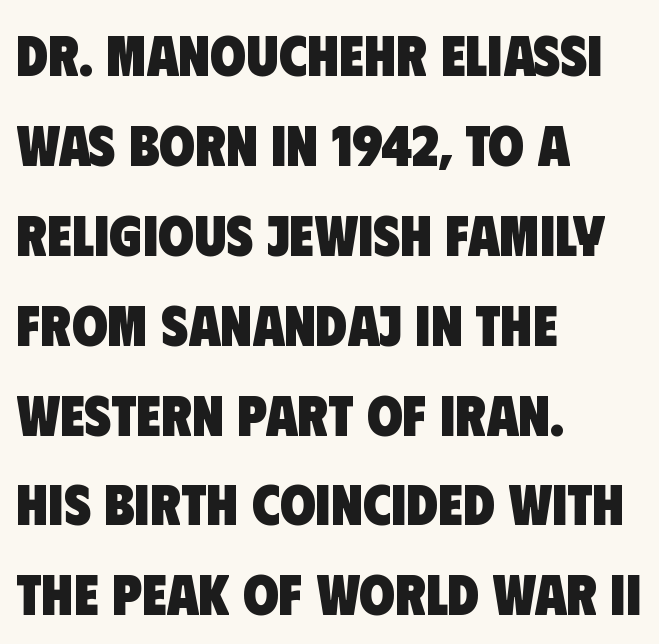
Q: Is the text bold? A: Yes.
Q: Is the typeface a serif or a sans-serif typeface? A: Sans-serif.
Q: Is the text underlined? A: No.
Q: How is the paragraph aligned? A: Left-aligned.
Q: Is the spacing between letters normal or unusually wide? A: Normal.
Q: Is the spacing between lines tight, normal or loose? A: Normal.
Q: Width (condensed, normal, or wide)? A: Condensed.
Q: Stroke contrast? A: Low.
Q: x-height? A: Large.
Q: Monospaced? A: No.
